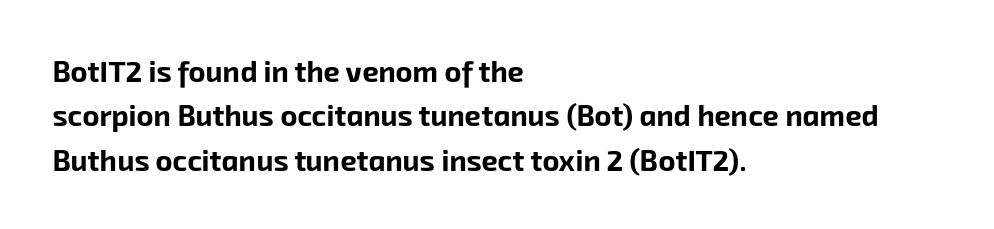
Nobody drew a line under any word here. Nothing sits at the stroke ends, so this counts as sans-serif. A full-strength bold gives these letters their thick strokes. Horizontally, the lines are justified to the leading edge only. This sample has the flowing, uneven cadence of proportional lettering.
